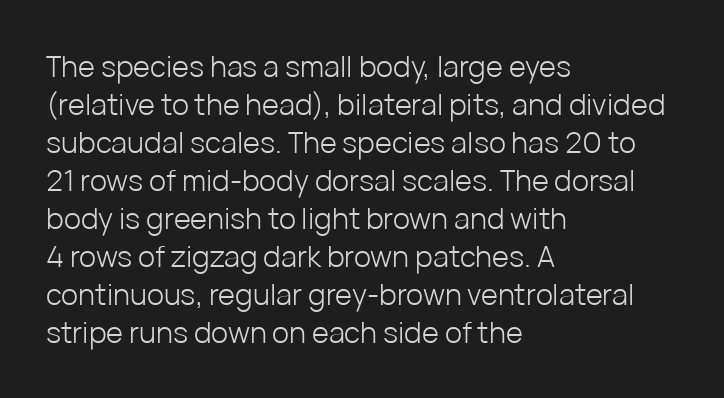
{"serif": "no", "italic": "no", "bold": "no", "weight": "light", "width": "normal", "stroke_contrast": "low", "x_height": "medium", "monospaced": "no", "underline": "no", "align": "left", "line_spacing": "normal", "line_spacing_ratio": 1.31, "letter_spacing": "normal", "letter_spacing_em": 0.0, "glyph_px": 29}
